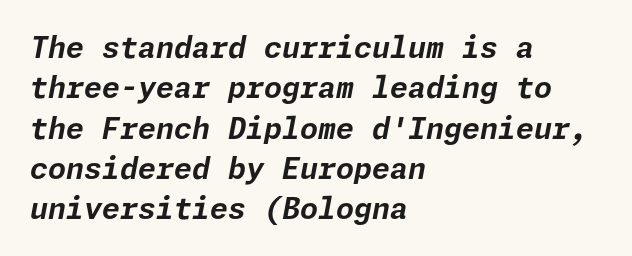
Q: Is the text bold? A: Yes.
Q: Is the text italic (slanted)? A: Yes, it leans right by about 11 degrees.
Q: Is the text underlined? A: No.
Q: How is the paragraph aligned? A: Left-aligned.
Q: Is the spacing between letters normal or unusually wide? A: Normal.
Q: Is the spacing between lines tight, normal or loose? A: Normal.
Q: Width (condensed, normal, or wide)? A: Normal.
Q: Stroke contrast? A: Low.
Q: x-height? A: Medium.
